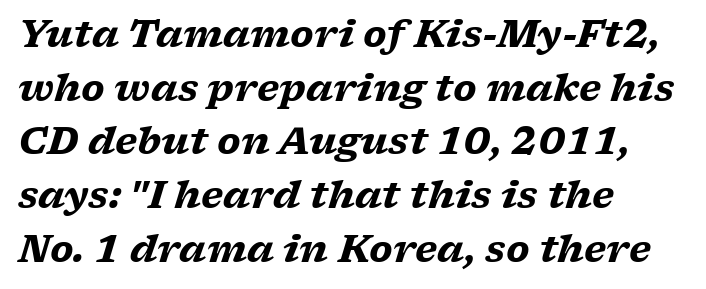
The image shows 37 px heavy, wide serif type, italic (leaning right); set left-aligned, normal line spacing (1.45x), normal letter spacing, not underlined; low stroke contrast and a medium x-height.
